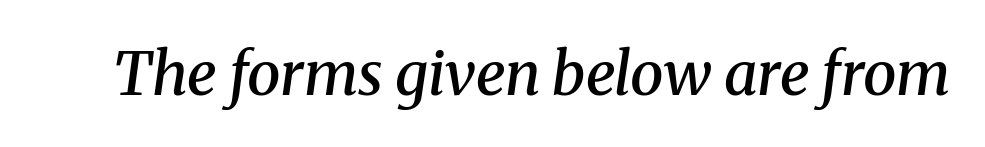
{"serif": "yes", "italic": "yes", "lean": "right", "slant_degrees": 8, "bold": "semi", "weight": "semibold", "width": "normal", "stroke_contrast": "medium", "x_height": "medium", "monospaced": "no", "underline": "no", "letter_spacing": "normal", "letter_spacing_em": 0.0, "glyph_px": 60}
